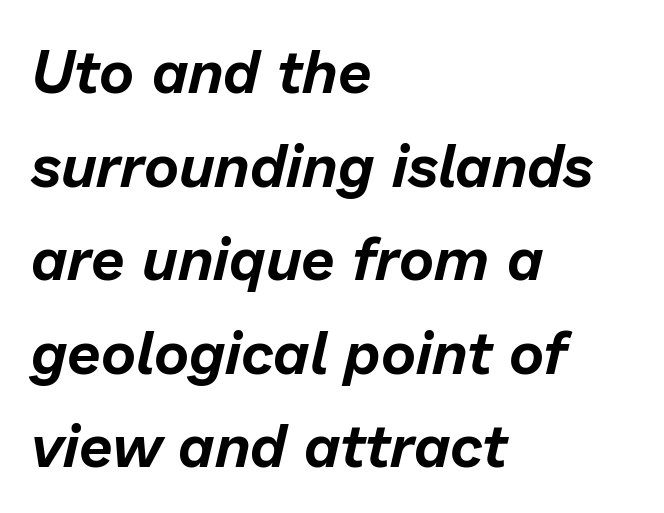
Q: Is the text italic (slanted)? A: Yes, it leans right by about 13 degrees.
Q: Is the text underlined? A: No.
Q: How is the paragraph aligned? A: Left-aligned.
Q: Is the spacing between letters normal or unusually wide? A: Normal.
Q: Is the spacing between lines tight, normal or loose? A: Normal.
Q: Width (condensed, normal, or wide)? A: Normal.
Q: Stroke contrast? A: Low.
Q: x-height? A: Medium.
Q: Monospaced? A: No.
